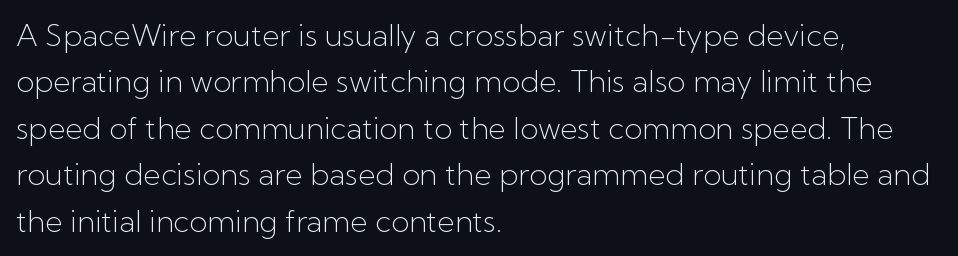
Q: Is the text bold? A: No.
Q: Is the text italic (slanted)? A: No, it is upright.
Q: Is the typeface a serif or a sans-serif typeface? A: Sans-serif.
Q: Is the text underlined? A: No.
Q: How is the paragraph aligned? A: Left-aligned.
Q: Is the spacing between letters normal or unusually wide? A: Normal.
Q: Is the spacing between lines tight, normal or loose? A: Normal.
Q: Width (condensed, normal, or wide)? A: Normal.
Q: Stroke contrast? A: Low.
Q: x-height? A: Medium.
Q: Monospaced? A: No.
